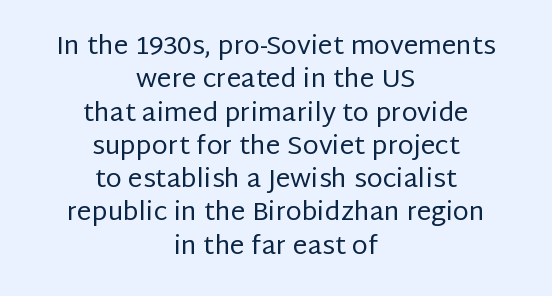
{"italic": "no", "bold": "no", "underline": "no", "align": "center", "line_spacing": "normal", "line_spacing_ratio": 1.28, "letter_spacing": "normal", "letter_spacing_em": 0.0, "glyph_px": 26}
